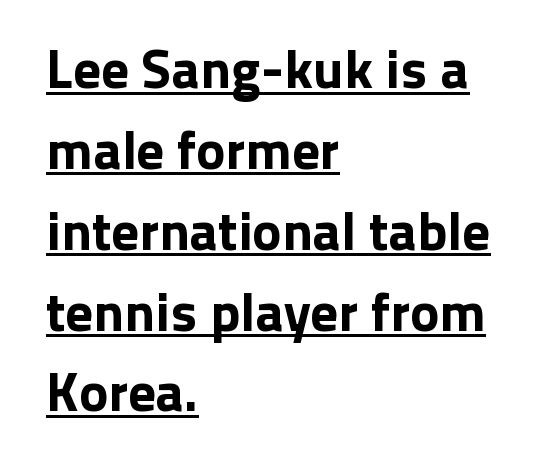
Q: Is the text italic (slanted)? A: No, it is upright.
Q: Is the typeface a serif or a sans-serif typeface? A: Sans-serif.
Q: Is the text underlined? A: Yes.
Q: How is the paragraph aligned? A: Left-aligned.
Q: Is the spacing between letters normal or unusually wide? A: Normal.
Q: Is the spacing between lines tight, normal or loose? A: Normal.
Q: Width (condensed, normal, or wide)? A: Normal.
Q: Stroke contrast? A: Low.
Q: x-height? A: Medium.
Q: Monospaced? A: No.
